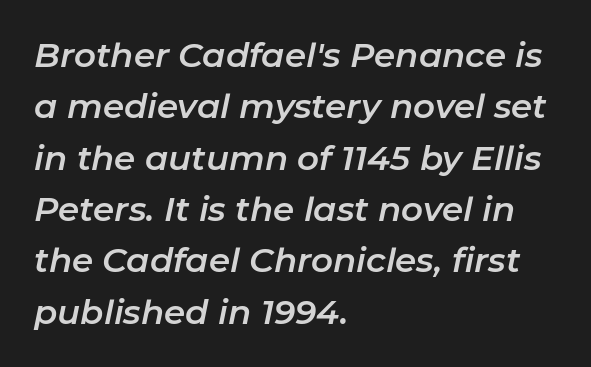
{"italic": "yes", "lean": "right", "slant_degrees": 11, "width": "normal", "stroke_contrast": "low", "x_height": "medium", "monospaced": "no", "underline": "no", "align": "left", "line_spacing": "normal", "line_spacing_ratio": 1.51, "letter_spacing": "normal", "letter_spacing_em": 0.0, "glyph_px": 34}
